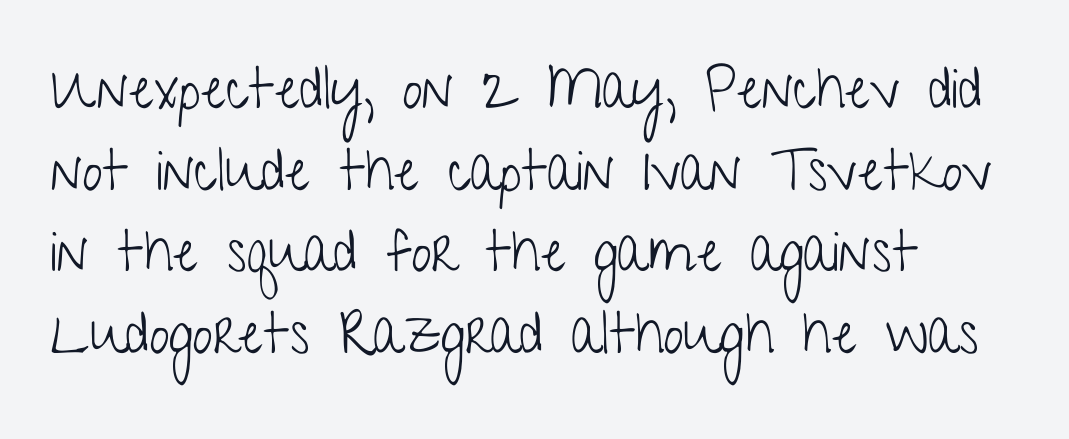
The image shows 57 px light, condensed sans-serif type, upright; set left-aligned, normal line spacing (1.43x), normal letter spacing, not underlined; low stroke contrast and a medium x-height.
